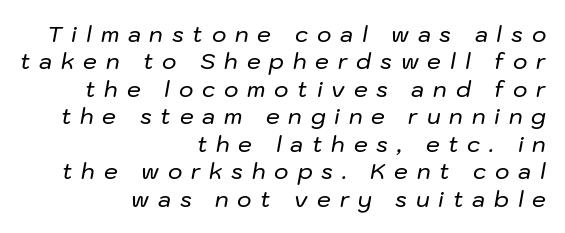
The typography opts for an oblique posture over an upright one. The strip under each line holds only bare page. Inter-character spacing is expanded well beyond the font's built-in metrics. The line-height multiplier appears to be the usual default.
